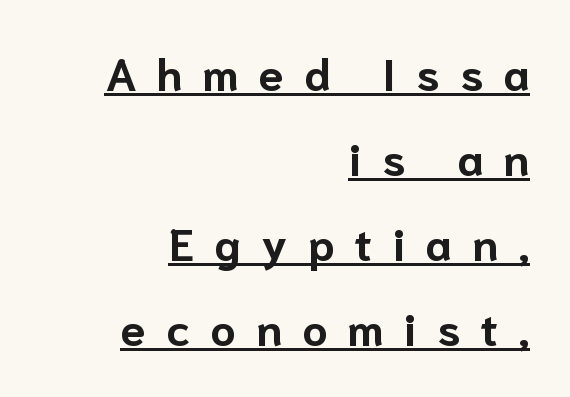
A typesetter would call this proportional, since set widths differ per character. Characters follow at a spacing far wider than the type designer built in. The glyphs are accompanied by a horizontal stroke just below them. Every character sits straight up, as roman type does. Leftover space on each line is placed entirely before the opening word. As a designer I'd log this as weight 700, bold.
